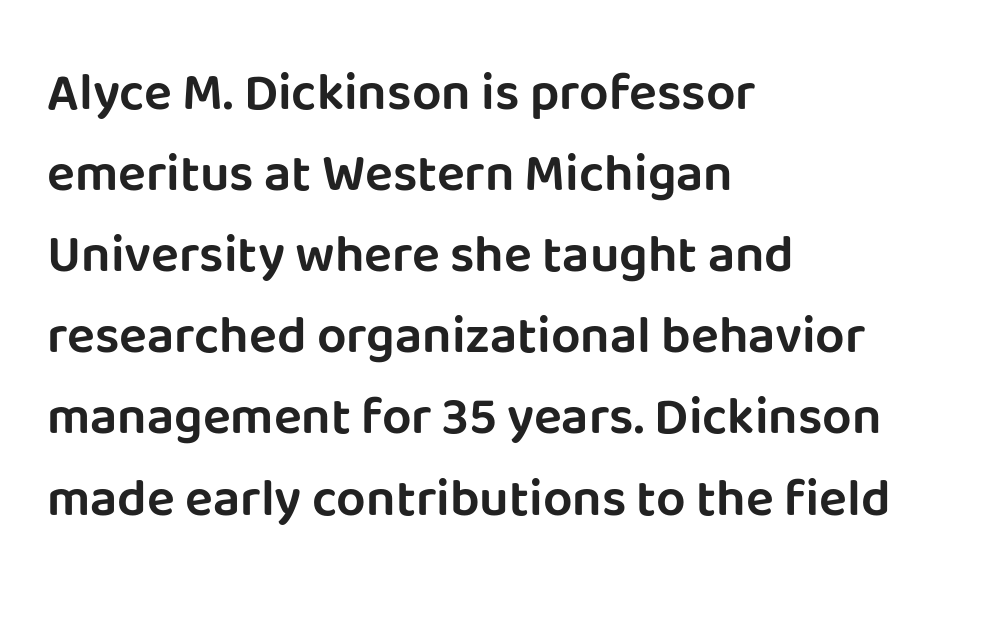
{"serif": "no", "italic": "no", "width": "normal", "stroke_contrast": "low", "x_height": "large", "monospaced": "no", "underline": "no", "align": "left", "line_spacing": "normal", "line_spacing_ratio": 1.56, "letter_spacing": "normal", "letter_spacing_em": 0.0, "glyph_px": 52}
